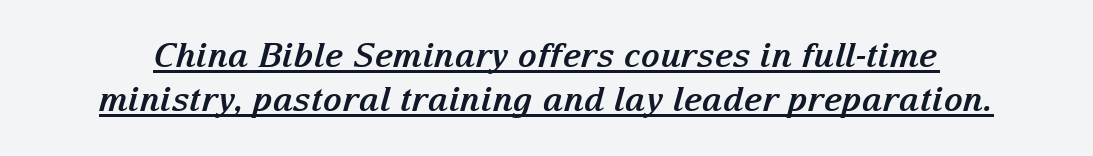
Q: Is the text bold? A: Yes.
Q: Is the text italic (slanted)? A: Yes, it leans right by about 15 degrees.
Q: Is the typeface a serif or a sans-serif typeface? A: Serif.
Q: Is the text underlined? A: Yes.
Q: Is the spacing between letters normal or unusually wide? A: Normal.
Q: Is the spacing between lines tight, normal or loose? A: Normal.
Q: Width (condensed, normal, or wide)? A: Normal.
Q: Stroke contrast? A: Medium.
Q: x-height? A: Medium.
Q: Monospaced? A: No.
